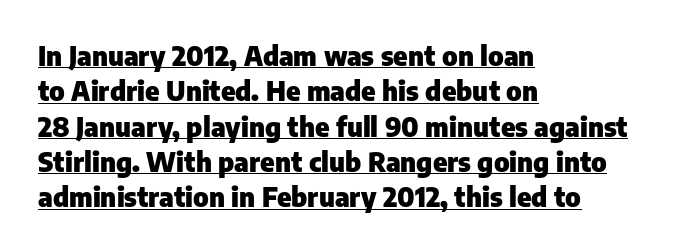
Q: Is the text bold? A: Yes.
Q: Is the text italic (slanted)? A: No, it is upright.
Q: Is the text underlined? A: Yes.
Q: How is the paragraph aligned? A: Left-aligned.
Q: Is the spacing between letters normal or unusually wide? A: Normal.
Q: Is the spacing between lines tight, normal or loose? A: Normal.
